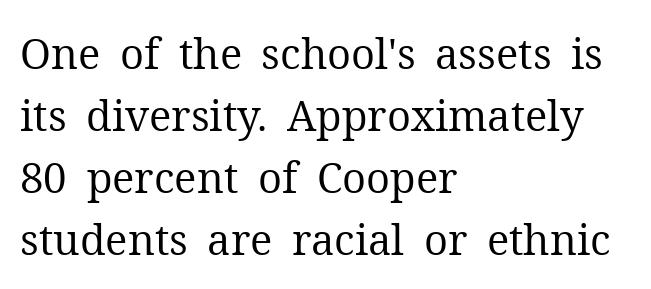
{"serif": "yes", "italic": "no", "bold": "no", "weight": "regular", "width": "normal", "stroke_contrast": "medium", "x_height": "medium", "monospaced": "no", "underline": "no", "align": "left", "line_spacing": "normal", "line_spacing_ratio": 1.48, "letter_spacing": "normal", "letter_spacing_em": 0.0, "glyph_px": 42}
